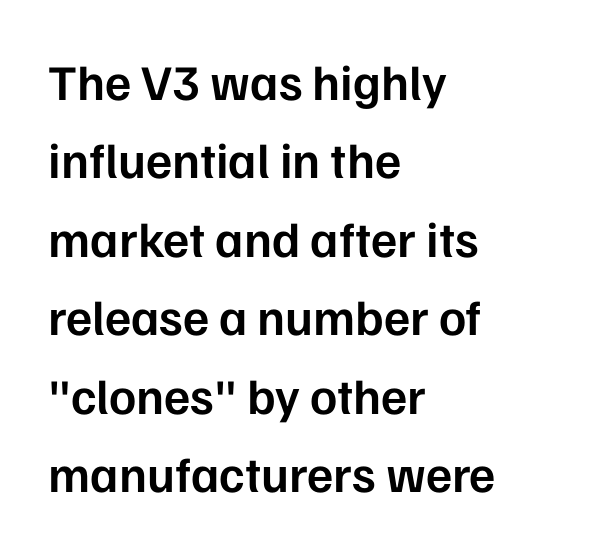
{"serif": "no", "italic": "no", "bold": "semi", "weight": "semibold", "width": "normal", "stroke_contrast": "low", "x_height": "medium", "monospaced": "no", "underline": "no", "align": "left", "line_spacing": "normal", "line_spacing_ratio": 1.57, "letter_spacing": "normal", "letter_spacing_em": 0.0, "glyph_px": 50}
